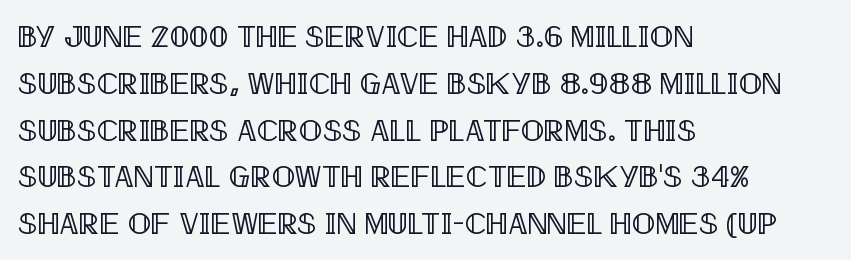
The image shows 31 px condensed type, upright; set left-aligned, normal line spacing (1.51x), normal letter spacing, not underlined; a large x-height.
